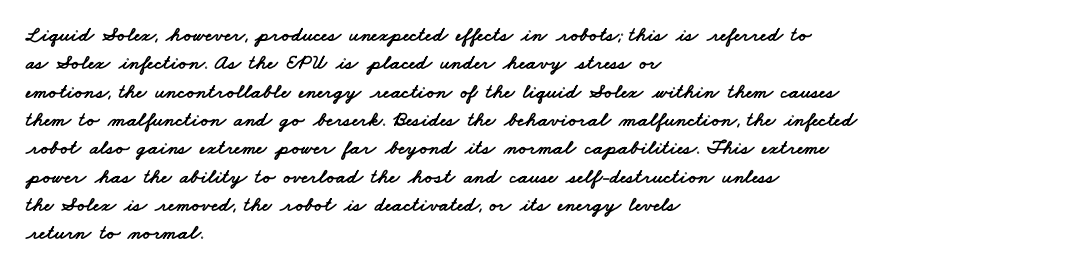
Q: Is the text underlined? A: No.
Q: How is the paragraph aligned? A: Left-aligned.
Q: Is the spacing between letters normal or unusually wide? A: Normal.
Q: Is the spacing between lines tight, normal or loose? A: Normal.
